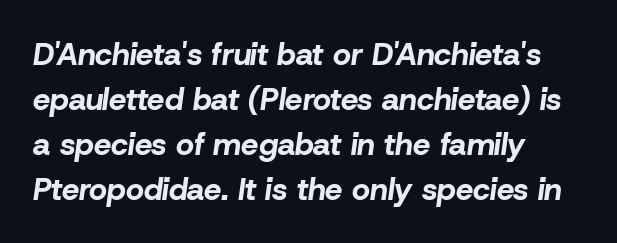
Spacing verdict: proportional, widths tailored to each character. Standard letterfit; no display-style spreading of the glyphs. The rendering uses a moderate line-height, typical for paragraphs. How heavy is the stroke? Heavy — this is a bold.
